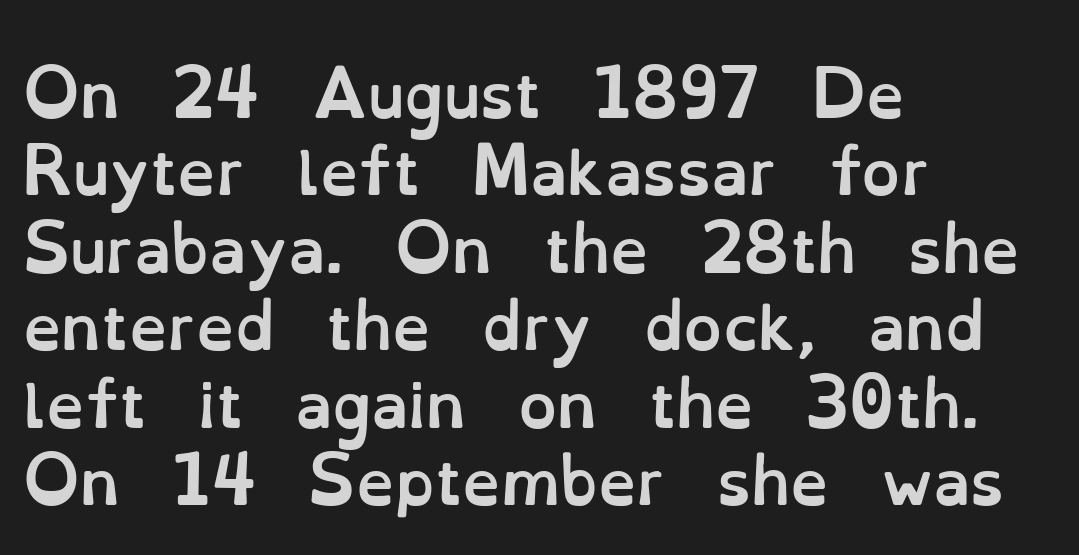
Q: Is the text bold? A: Yes.
Q: Is the text italic (slanted)? A: No, it is upright.
Q: Is the text underlined? A: No.
Q: How is the paragraph aligned? A: Left-aligned.
Q: Is the spacing between letters normal or unusually wide? A: Normal.
Q: Is the spacing between lines tight, normal or loose? A: Normal.
Q: Width (condensed, normal, or wide)? A: Normal.
Q: Stroke contrast? A: Low.
Q: x-height? A: Small.
Q: Monospaced? A: No.
